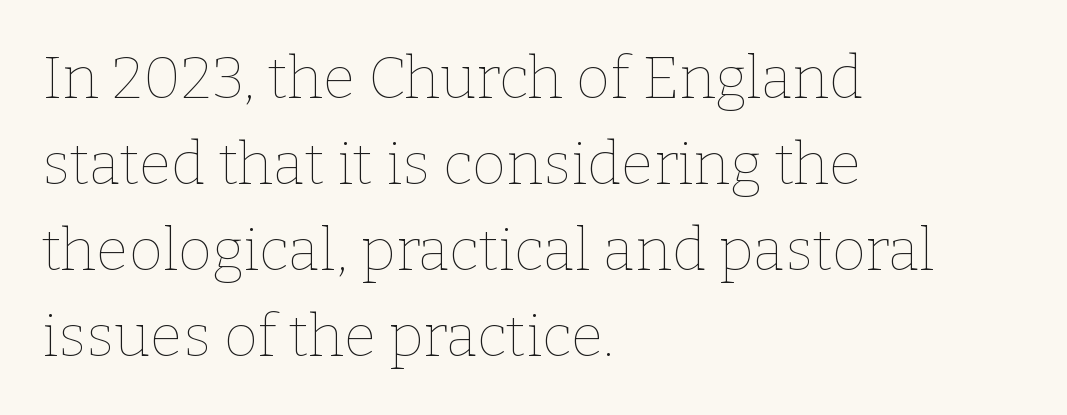
Q: Is the text bold? A: No.
Q: Is the text italic (slanted)? A: No, it is upright.
Q: Is the text underlined? A: No.
Q: How is the paragraph aligned? A: Left-aligned.
Q: Is the spacing between letters normal or unusually wide? A: Normal.
Q: Is the spacing between lines tight, normal or loose? A: Normal.
Q: Width (condensed, normal, or wide)? A: Normal.
Q: Stroke contrast? A: Low.
Q: x-height? A: Medium.
Q: Monospaced? A: No.
